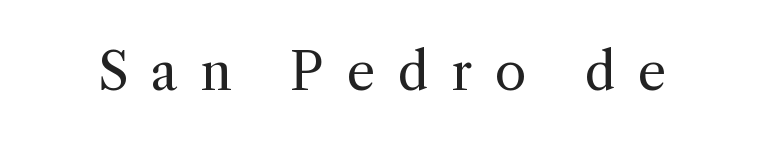
{"serif": "yes", "italic": "no", "bold": "no", "weight": "regular", "width": "normal", "x_height": "medium", "monospaced": "no", "underline": "no", "letter_spacing": "wide", "letter_spacing_em": 0.44, "glyph_px": 51}
